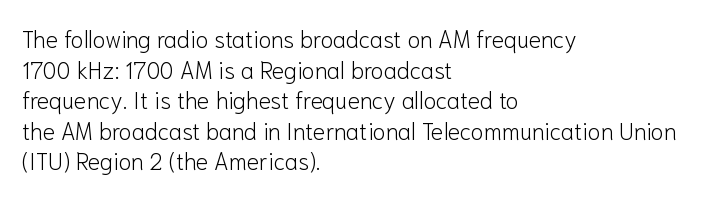
{"italic": "no", "bold": "no", "underline": "no", "align": "left", "line_spacing": "normal", "line_spacing_ratio": 1.33, "letter_spacing": "normal", "letter_spacing_em": 0.0, "glyph_px": 23}
